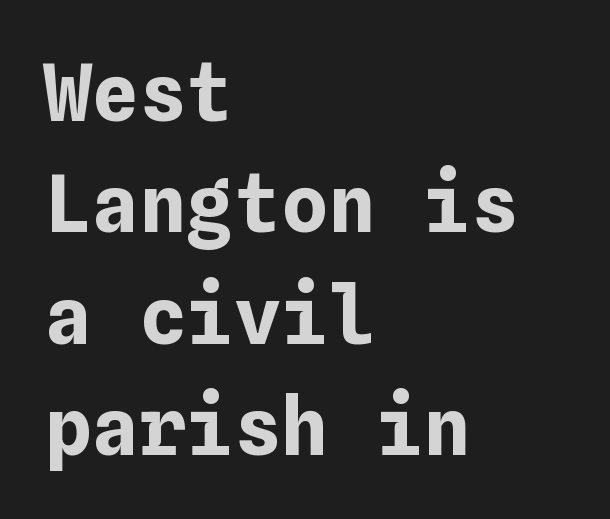
The image shows 79 px bold type, upright; set left-aligned, normal line spacing (1.41x), normal letter spacing, not underlined; low stroke contrast and a medium x-height.
